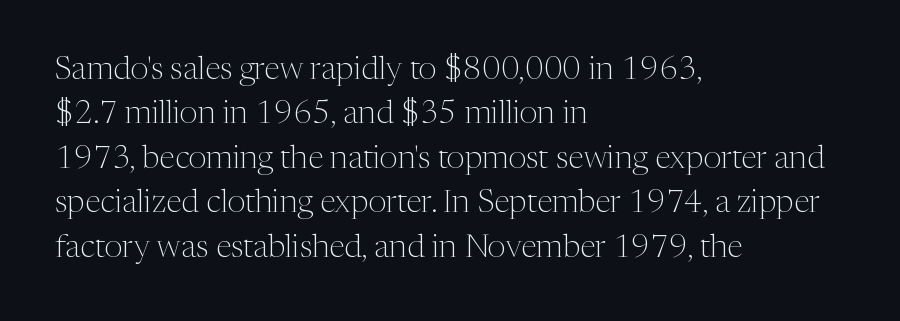
The image shows 32 px light serif type, upright; set left-aligned, normal line spacing (1.39x), normal letter spacing, not underlined; medium stroke contrast and a medium x-height.
